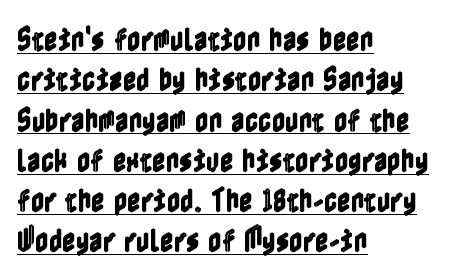
Regarding leading, the lines here are spaced in the standard way. Notice how the passage keeps a crisp vertical edge on the left only. Tall strokes in this sample are plumb rather than angled. Inter-character spacing is left at the font's built-in metrics. Every word sits above its own underline.
